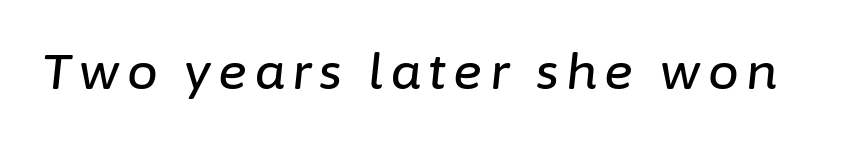
Spacing verdict: proportional, widths tailored to each character. Anything drawn beneath the words? Only blank space. The text carries the slant typical of an italic or oblique font.
